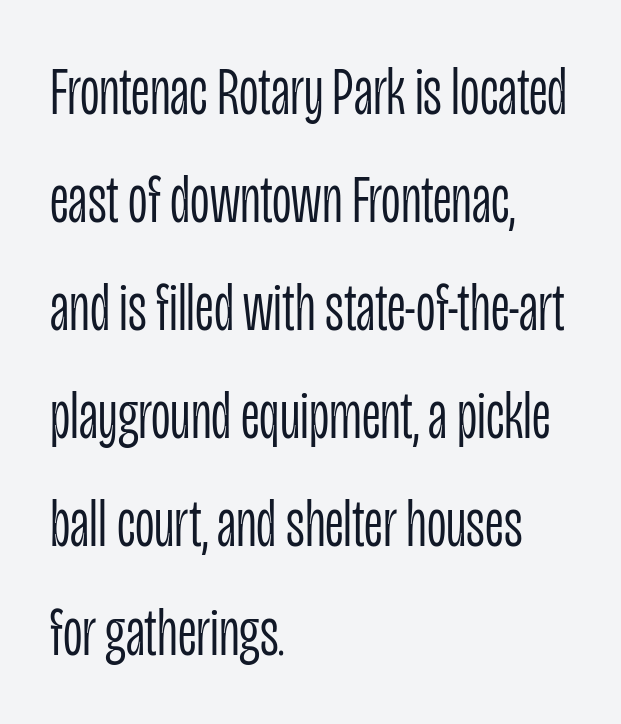
The image shows 68 px light, condensed sans-serif type, upright; set left-aligned, normal line spacing (1.59x), normal letter spacing, not underlined; low stroke contrast and a large x-height.
